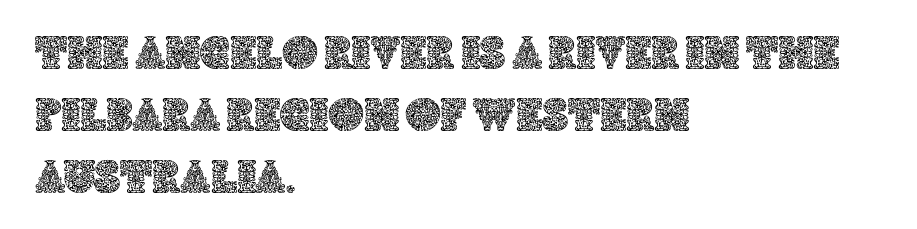
{"italic": "no", "width": "normal", "x_height": "large", "monospaced": "no", "underline": "no", "align": "left", "line_spacing": "normal", "line_spacing_ratio": 1.29, "letter_spacing": "normal", "letter_spacing_em": 0.0, "glyph_px": 48}
